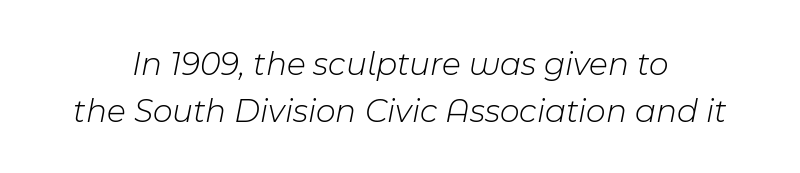
{"italic": "yes", "lean": "right", "slant_degrees": 11, "bold": "no", "weight": "light", "width": "normal", "stroke_contrast": "low", "x_height": "medium", "monospaced": "no", "underline": "no", "align": "center", "line_spacing": "normal", "line_spacing_ratio": 1.37, "letter_spacing": "normal", "letter_spacing_em": 0.0, "glyph_px": 34}
